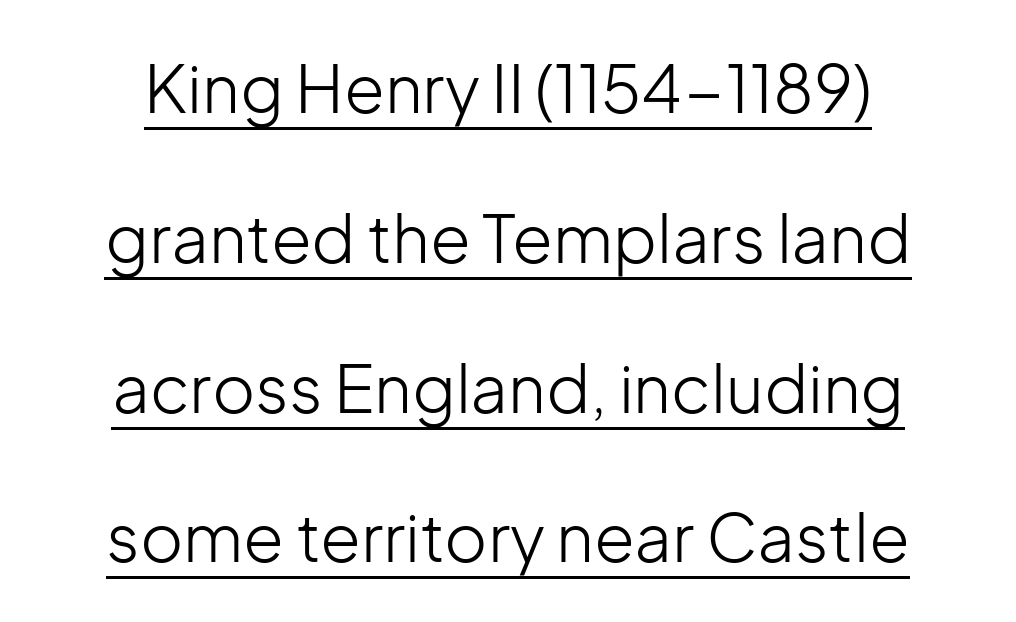
The image shows 66 px light sans-serif type, upright; set loose line spacing (2.27x), normal letter spacing, underlined; low stroke contrast and a medium x-height.
